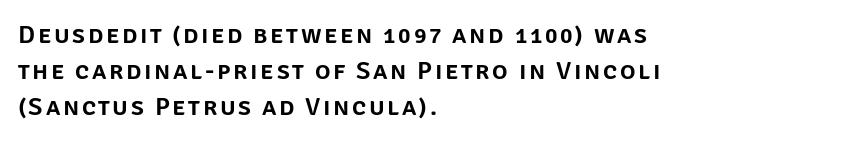
The image shows 26 px text type, upright; set left-aligned, normal line spacing (1.38x), not underlined.
